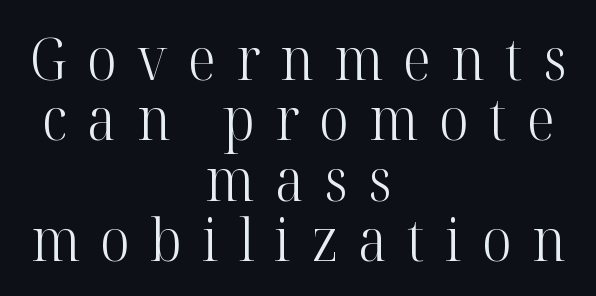
Cramped leading. Each letter's strokes conclude with small projecting serifs. The glyphs are unaccompanied by any horizontal stroke below them. The type sits square on the baseline with zero lean. A typesetter would call this proportional, since set widths differ per character. In terms of letterspacing, this is a distinctly airy, spread setting.
